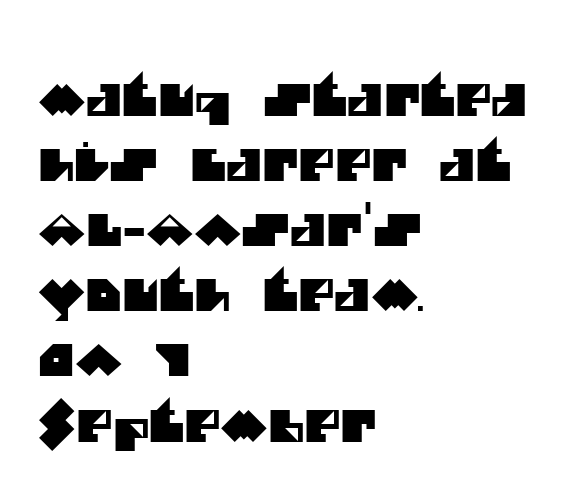
The passage is arranged the way most books set body copy — flush left. Look at the bottom of the vertical strokes: they stop flat, with no serifs. This block has exactly the height ordinary leading produces. Is the letter spacing exaggerated? No — it looks like the ordinary default. Unmarked baselines from the first word to the last. Looks like regular typesetting: each glyph gets only the width it needs.
